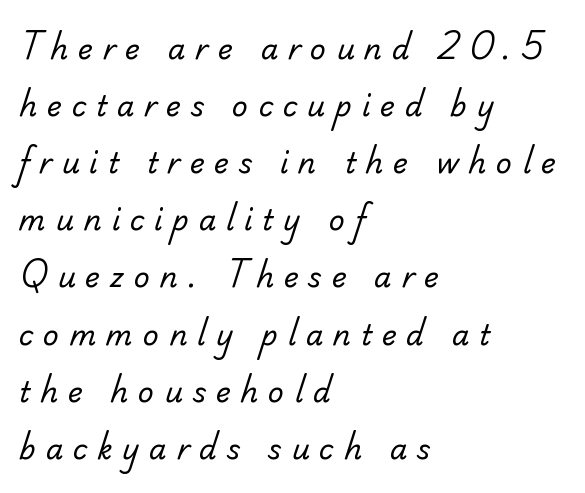
{"serif": "no", "bold": "no", "weight": "regular", "width": "normal", "stroke_contrast": "low", "x_height": "small", "monospaced": "no", "underline": "no", "align": "left", "line_spacing": "loose", "line_spacing_ratio": 2.04, "letter_spacing": "wide", "letter_spacing_em": 0.35, "glyph_px": 28}
